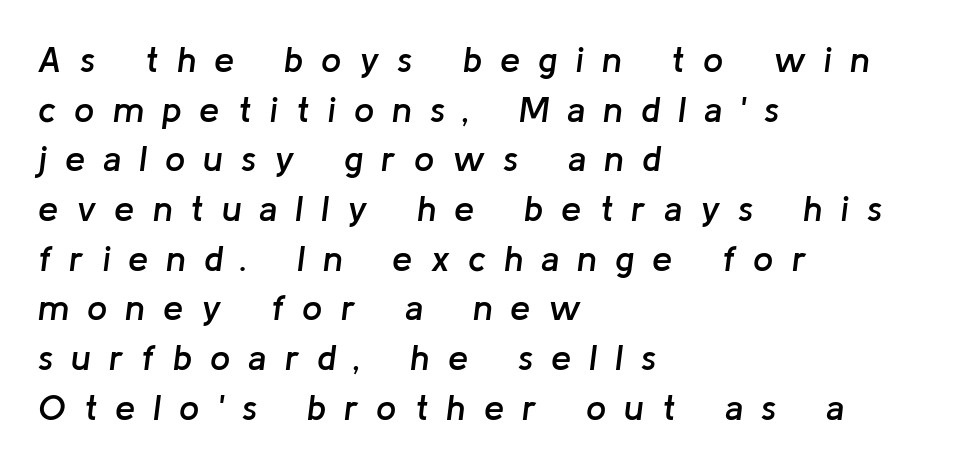
Q: Is the text bold? A: Semi-bold.
Q: Is the text italic (slanted)? A: Yes, it leans right by about 8 degrees.
Q: Is the text underlined? A: No.
Q: How is the paragraph aligned? A: Left-aligned.
Q: Is the spacing between letters normal or unusually wide? A: Unusually wide.
Q: Is the spacing between lines tight, normal or loose? A: Normal.
Q: Width (condensed, normal, or wide)? A: Normal.
Q: Stroke contrast? A: Low.
Q: x-height? A: Medium.
Q: Monospaced? A: No.
